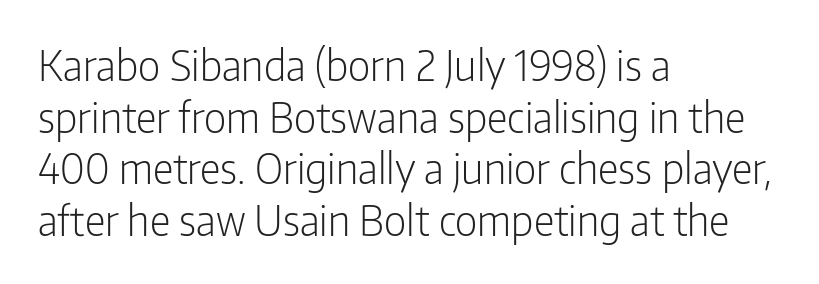
Q: Is the text bold? A: No.
Q: Is the text italic (slanted)? A: No, it is upright.
Q: Is the typeface a serif or a sans-serif typeface? A: Sans-serif.
Q: Is the text underlined? A: No.
Q: How is the paragraph aligned? A: Left-aligned.
Q: Is the spacing between letters normal or unusually wide? A: Normal.
Q: Is the spacing between lines tight, normal or loose? A: Normal.
Q: Width (condensed, normal, or wide)? A: Condensed.
Q: Stroke contrast? A: Low.
Q: x-height? A: Medium.
Q: Monospaced? A: No.
